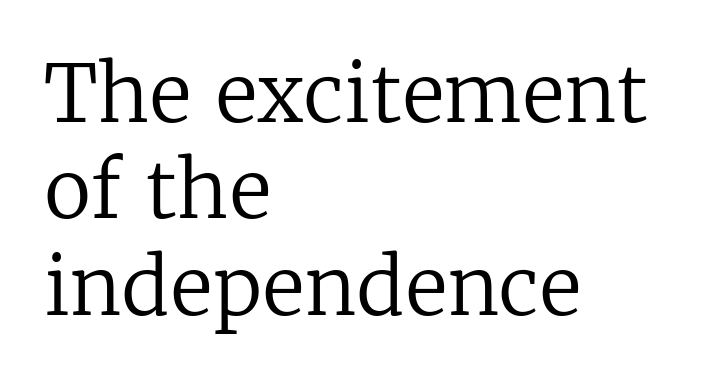
Q: Is the text bold? A: No.
Q: Is the text italic (slanted)? A: No, it is upright.
Q: Is the typeface a serif or a sans-serif typeface? A: Serif.
Q: Is the text underlined? A: No.
Q: How is the paragraph aligned? A: Left-aligned.
Q: Is the spacing between letters normal or unusually wide? A: Normal.
Q: Width (condensed, normal, or wide)? A: Normal.
Q: Stroke contrast? A: Low.
Q: x-height? A: Medium.
Q: Monospaced? A: No.
